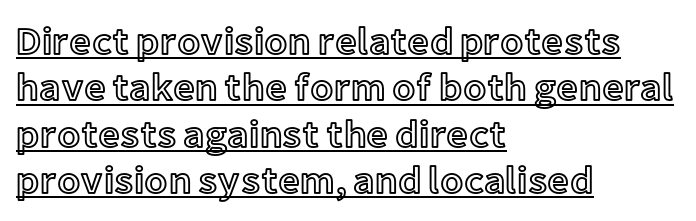
The image shows 38 px text type, upright; set left-aligned, line spacing 1.22x, normal letter spacing, underlined; a medium x-height.
